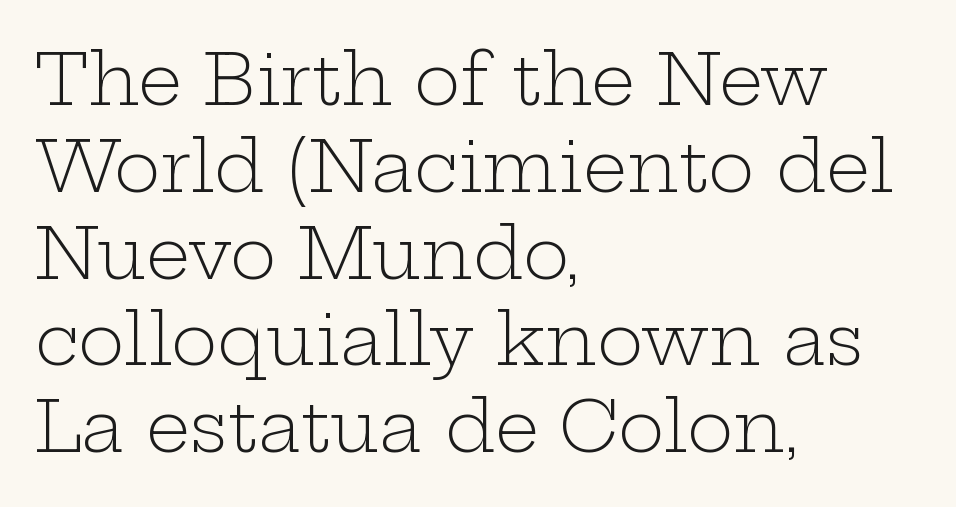
The image shows 70 px light, wide serif type, upright; set left-aligned, line spacing 1.24x, normal letter spacing, not underlined; low stroke contrast and a medium x-height.
